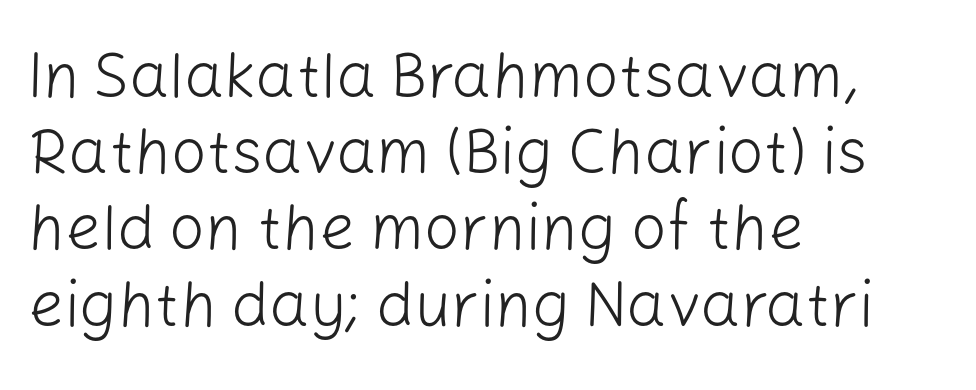
Q: Is the text bold? A: No.
Q: Is the text italic (slanted)? A: No, it is upright.
Q: Is the typeface a serif or a sans-serif typeface? A: Sans-serif.
Q: Is the text underlined? A: No.
Q: How is the paragraph aligned? A: Left-aligned.
Q: Is the spacing between letters normal or unusually wide? A: Normal.
Q: Width (condensed, normal, or wide)? A: Normal.
Q: Stroke contrast? A: Low.
Q: x-height? A: Medium.
Q: Monospaced? A: No.
